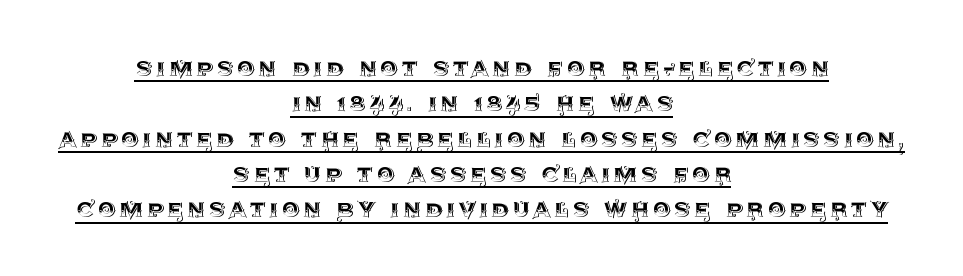
The image shows 28 px text type, upright; set centered, normal line spacing (1.26x), underlined; a large x-height.
